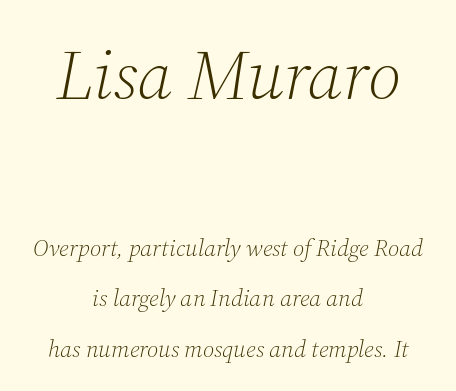
A light-to-regular cut is what we see here. Glance below the letters and you will spot only blank space. The passage is arranged like a title page — every line centered. Vertical spacing — loose. The rendering uses natural spacing where letterforms have individual widths. Default kerning and tracking; the words read as compact shapes.
